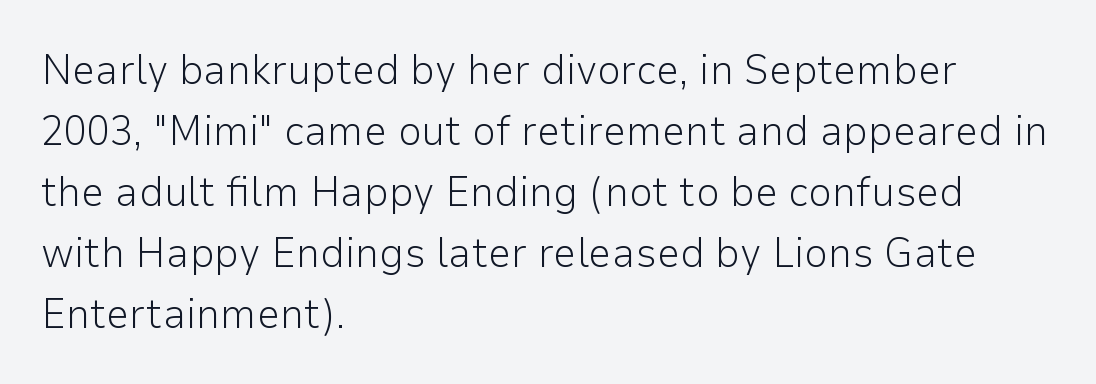
{"serif": "no", "italic": "no", "bold": "no", "weight": "light", "width": "normal", "stroke_contrast": "low", "x_height": "medium", "monospaced": "no", "underline": "no", "align": "left", "line_spacing": "normal", "line_spacing_ratio": 1.45, "letter_spacing": "normal", "letter_spacing_em": 0.0, "glyph_px": 42}
